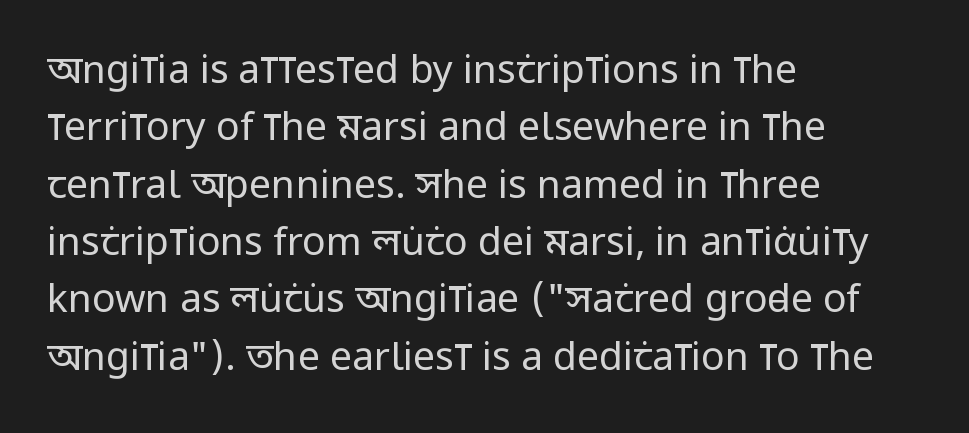
The space directly below the letters is spotless. The text block is weighted toward the left margin, trailing off unevenly rightward. Do the characters align in a grid? No, the font is proportional. The designer went with a sans here, leaving each stem footless. The strokes are not fattened; the text isn't bold. Ordinary non-slanted type is in use.
